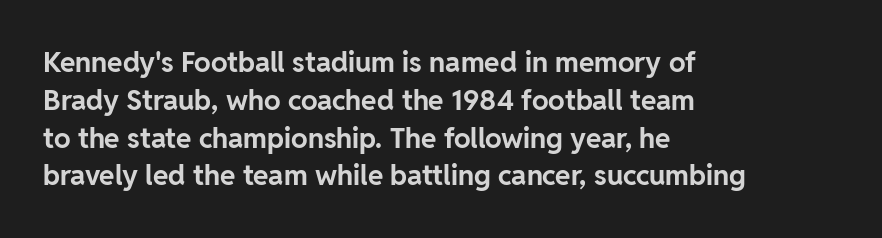
Line beginnings align vertically; line endings do not. You'd pick this weight for a headline — it's a proper bold. There is no visible air inserted between adjacent glyphs. Each row of text sits above clean, open space. The glyphs in this specimen are sans serif.
